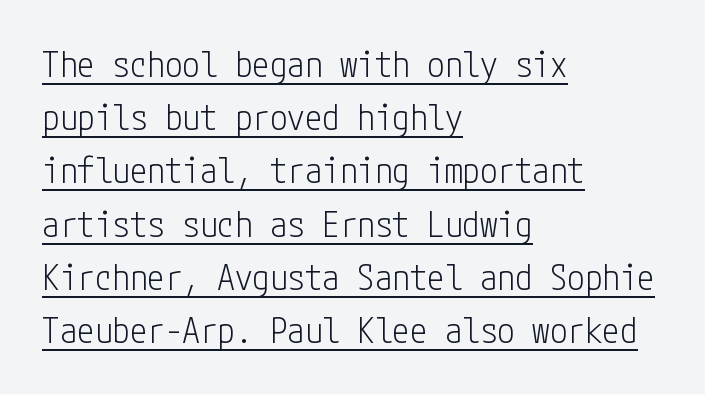
The image shows 35 px light, condensed sans-serif type, upright; set left-aligned, normal line spacing (1.52x), normal letter spacing, underlined; low stroke contrast and a medium x-height.
